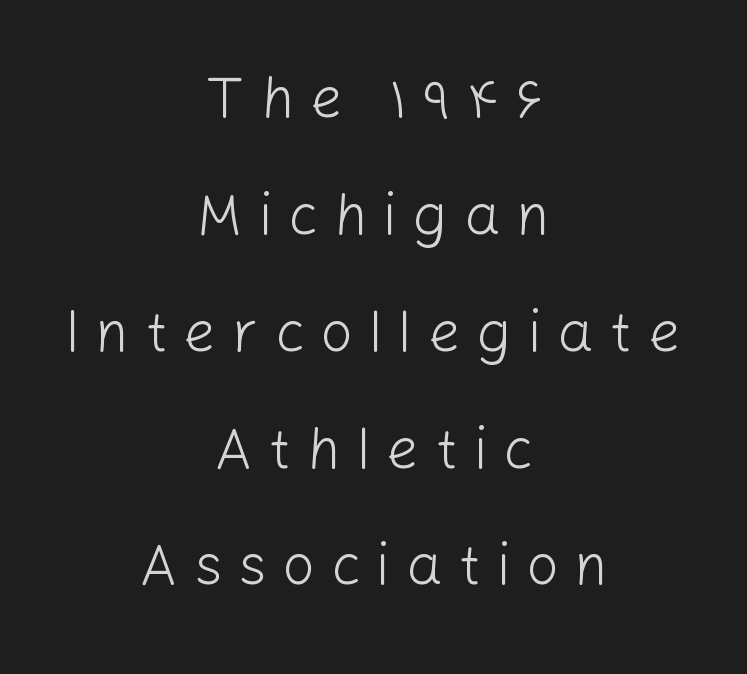
Vertical stems look standard width or narrower in stroke. No italicization has been applied; the sample stays upright. Summary of vertical rhythm: relaxed, with wide interline spacing. Is this a sans? Yes — the strokes have no serifs. Line starts and ends both wander, symmetrically.
